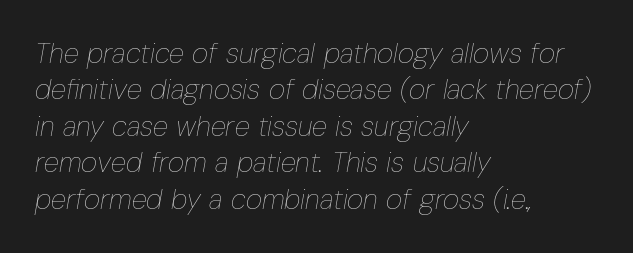
The image shows 28 px thin, condensed type, italic (leaning right); set left-aligned, normal line spacing (1.3x), normal letter spacing, not underlined; low stroke contrast and a medium x-height.
